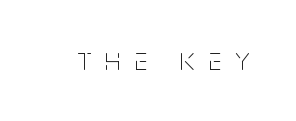
The passage shown is typeset with a sans-serif family. The words here are not underlined. These lines have a slow, spaced-out rhythm from letter to letter. Character widths vary here, with narrow letters taking less room than wide ones. Do the letters lean? They stand straight.
